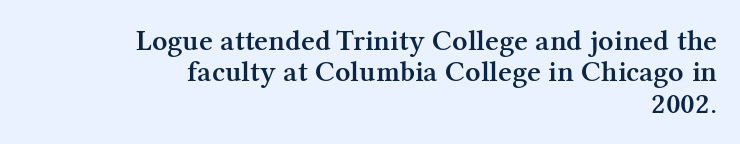
The image shows 30 px semibold serif type, upright; set right-aligned, tight line spacing (1.05x), normal letter spacing, not underlined; medium stroke contrast and a medium x-height.
